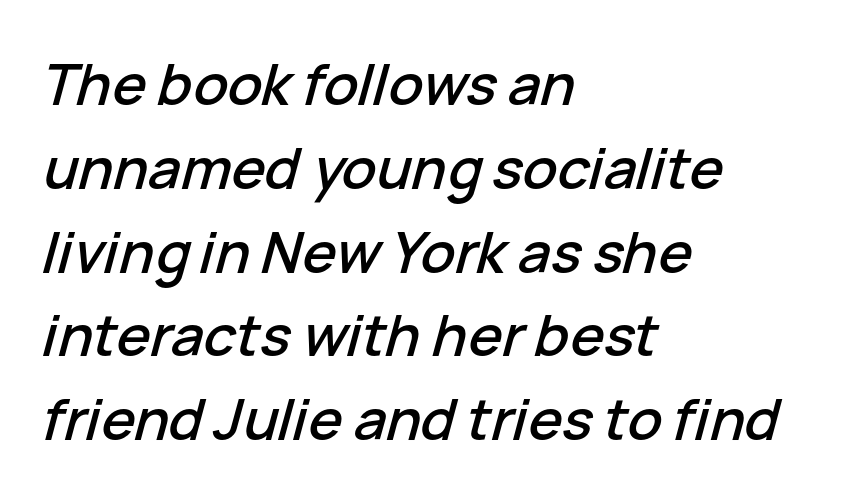
{"italic": "yes", "lean": "right", "slant_degrees": 15, "width": "normal", "stroke_contrast": "low", "x_height": "medium", "monospaced": "no", "underline": "no", "align": "left", "line_spacing": "normal", "line_spacing_ratio": 1.47, "letter_spacing": "normal", "letter_spacing_em": 0.0, "glyph_px": 57}
